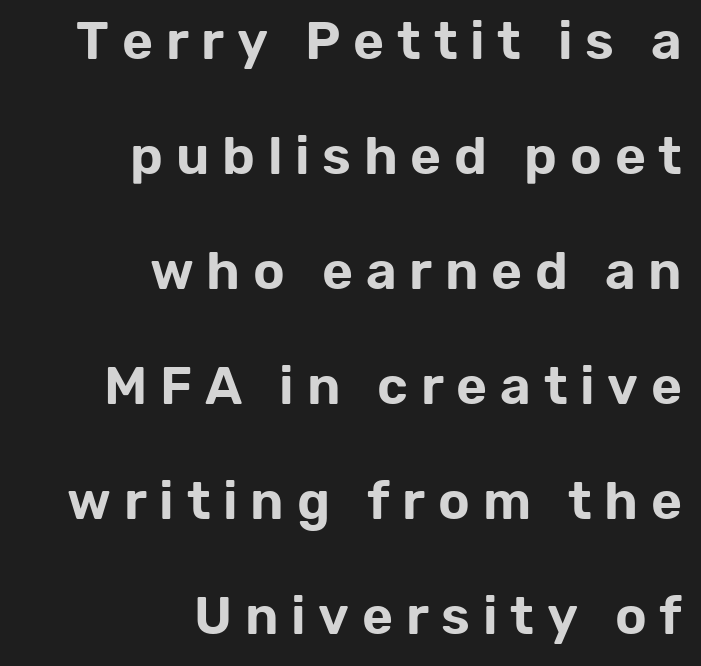
Q: Is the text italic (slanted)? A: No, it is upright.
Q: Is the typeface a serif or a sans-serif typeface? A: Sans-serif.
Q: Is the text underlined? A: No.
Q: How is the paragraph aligned? A: Right-aligned.
Q: Is the spacing between letters normal or unusually wide? A: Unusually wide.
Q: Is the spacing between lines tight, normal or loose? A: Loose.
Q: Width (condensed, normal, or wide)? A: Normal.
Q: Stroke contrast? A: Low.
Q: x-height? A: Medium.
Q: Monospaced? A: No.
